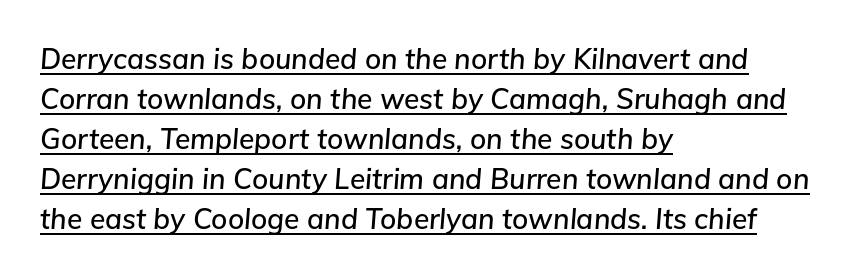
{"italic": "yes", "lean": "right", "slant_degrees": 5, "width": "normal", "stroke_contrast": "low", "x_height": "medium", "monospaced": "no", "underline": "yes", "align": "left", "line_spacing": "normal", "line_spacing_ratio": 1.43, "letter_spacing": "normal", "letter_spacing_em": 0.0, "glyph_px": 28}
